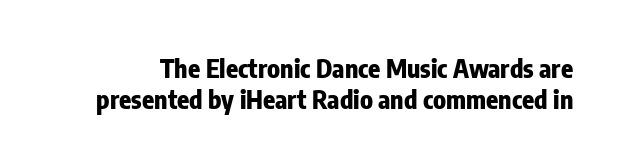
Q: Is the text bold? A: Yes.
Q: Is the text italic (slanted)? A: No, it is upright.
Q: Is the text underlined? A: No.
Q: Is the spacing between letters normal or unusually wide? A: Normal.
Q: Is the spacing between lines tight, normal or loose? A: Normal.
